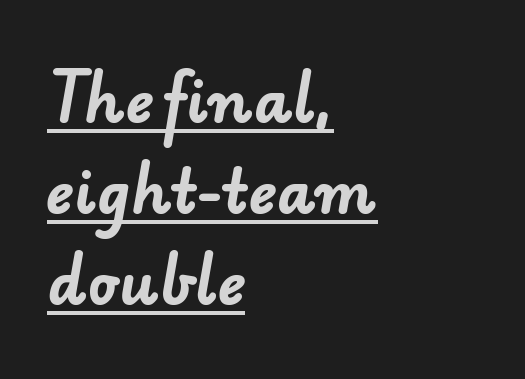
Horizontal bands of white between lines are of average thickness. Unlike a traditional serif, this face leaves its strokes unadorned. This rendering leaves character spacing at its baseline value. You could not count columns in this text — the font is proportionally spaced. Casual observation: everything's shoved over to the left. Like a heading marked for emphasis, these lines bear an underscore.
